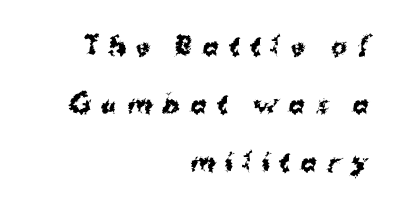
The tracking reads as deliberately expanded to a designer's eye. The rendering uses a large line-height, opening up the rows. The letters are bold, with thick, heavy strokes. Decoration check: the copy has no underline. The rendering anchors every line to the right-hand side.
